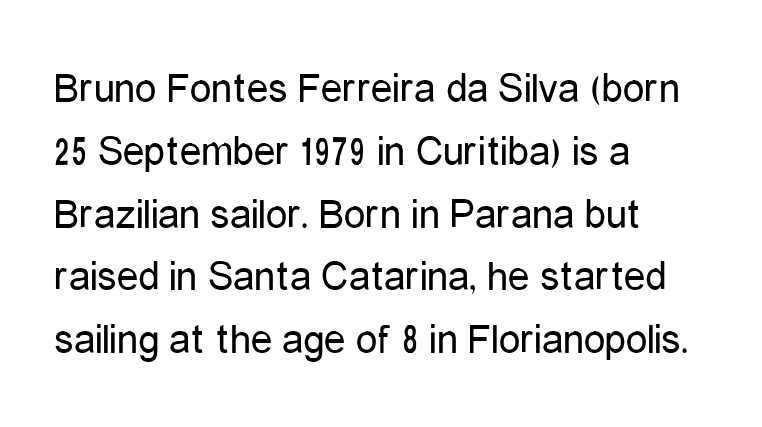
The letters sit at their default tracking, neither squeezed nor spread. The characters are drawn with everyday or finer stroke widths. These lines are rendered in a variable-pitch font. Vertically, the passage feels balanced, rows spaced as you'd expect. A student would call this left alignment; a typographer would say flush left, rag right. Style check: upright.
